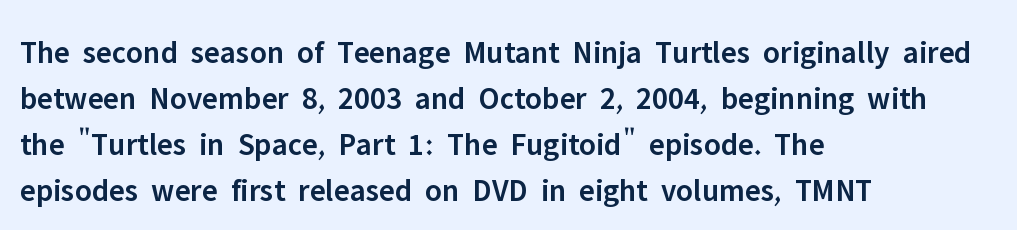
Q: Is the text bold? A: Semi-bold.
Q: Is the text italic (slanted)? A: No, it is upright.
Q: Is the typeface a serif or a sans-serif typeface? A: Sans-serif.
Q: Is the text underlined? A: No.
Q: How is the paragraph aligned? A: Left-aligned.
Q: Is the spacing between letters normal or unusually wide? A: Normal.
Q: Is the spacing between lines tight, normal or loose? A: Normal.
Q: Width (condensed, normal, or wide)? A: Normal.
Q: Stroke contrast? A: Low.
Q: x-height? A: Medium.
Q: Monospaced? A: No.
